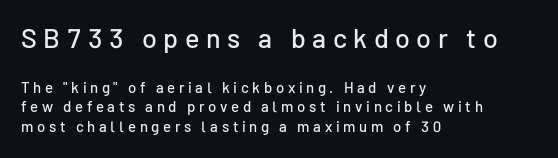
{"italic": "no", "underline": "no", "align": "left", "line_spacing": "normal", "line_spacing_ratio": 1.3, "letter_spacing": "wide", "letter_spacing_em": 0.24, "larger_block": "first", "size_ratio": 1.8, "glyph_px": 27}
